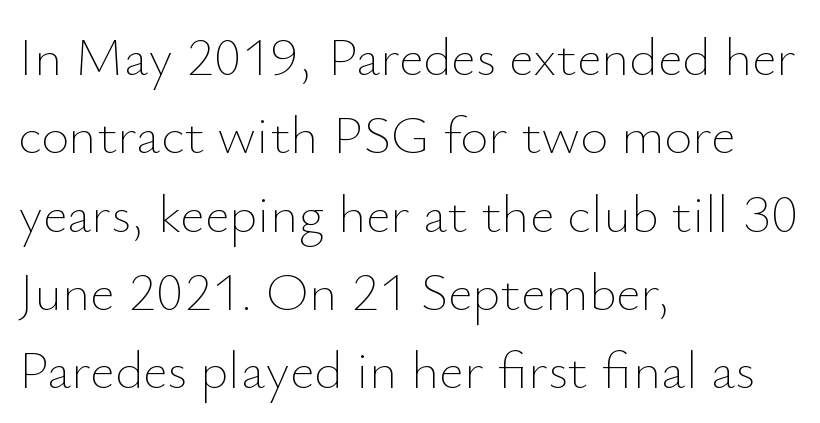
{"italic": "no", "bold": "no", "weight": "thin", "width": "normal", "stroke_contrast": "low", "x_height": "small", "monospaced": "no", "underline": "no", "align": "left", "line_spacing": "normal", "line_spacing_ratio": 1.45, "letter_spacing": "normal", "letter_spacing_em": 0.0, "glyph_px": 54}
